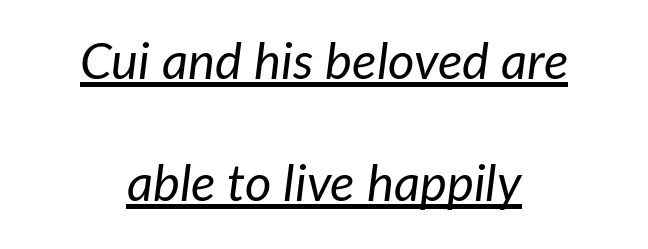
Horizontal bands of white between lines are thick stripes. The letters look calm and open, with moderate or lighter stems. This rendering uses center alignment, leaving both contours irregular but symmetric. Short note: letters normally spaced. In designer terms, the underline attribute is active on this setting. The whole block is typeset with a tilt.
